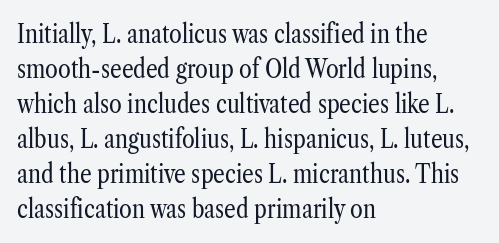
{"italic": "no", "bold": "no", "underline": "no", "align": "left", "line_spacing": "normal", "line_spacing_ratio": 1.35, "letter_spacing": "normal", "letter_spacing_em": 0.0, "glyph_px": 26}
